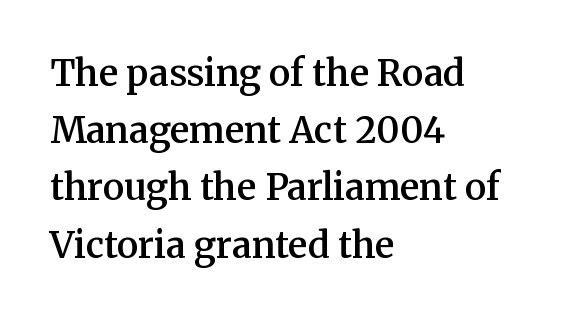
The image shows 36 px semibold serif type, upright; set left-aligned, normal line spacing (1.59x), normal letter spacing, not underlined; medium stroke contrast and a medium x-height.
